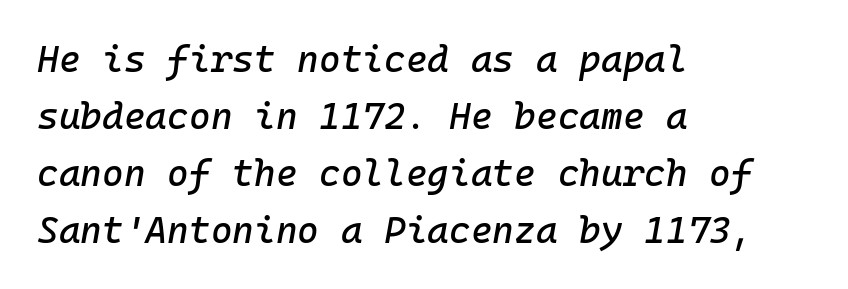
The image shows 37 px text type, italic (leaning right), monospaced; set left-aligned, normal line spacing (1.54x), normal letter spacing, not underlined; low stroke contrast and a medium x-height.
